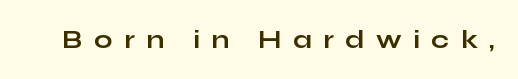
The image shows 26 px bold type, upright; set unusually wide letter spacing (+0.44 em), not underlined.
